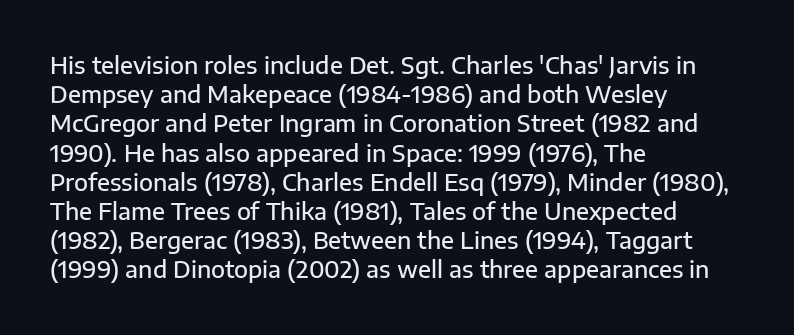
The image shows 23 px text type, upright; set left-aligned, normal line spacing (1.27x), normal letter spacing, not underlined.
